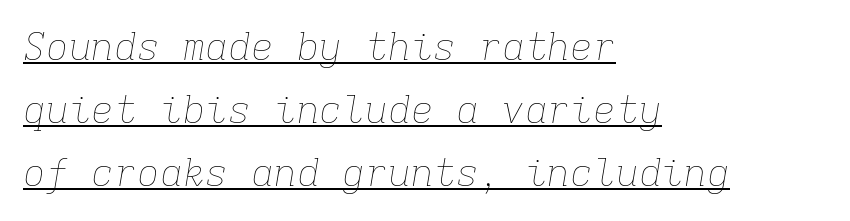
What stands out about the letter spacing? Nothing — it is the standard amount. Weight class: somewhere from thin through regular. The rendering uses a moderate line-height, typical for paragraphs. Notice how the stems are inclined rather than vertical — that's the hallmark of italics. Quick note: underline on. Layout note: lines flush left.
